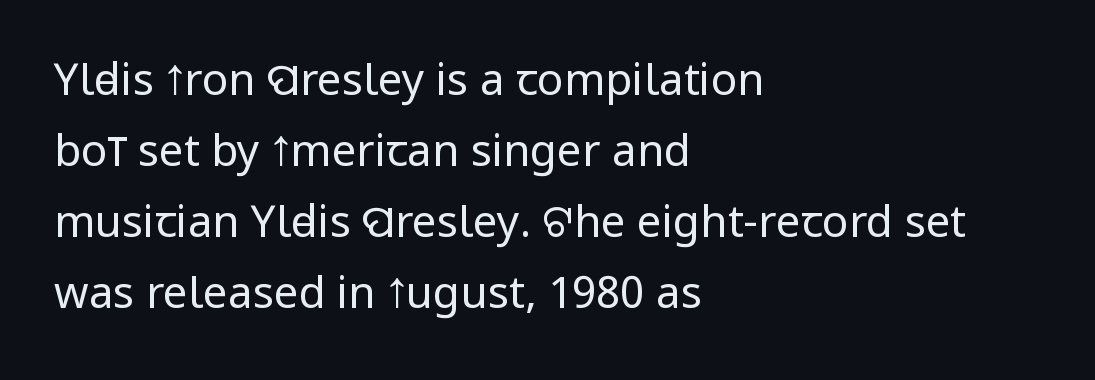
Q: Is the text bold? A: No.
Q: Is the text italic (slanted)? A: No, it is upright.
Q: Is the typeface a serif or a sans-serif typeface? A: Sans-serif.
Q: Is the text underlined? A: No.
Q: How is the paragraph aligned? A: Left-aligned.
Q: Is the spacing between letters normal or unusually wide? A: Normal.
Q: Is the spacing between lines tight, normal or loose? A: Normal.
Q: Width (condensed, normal, or wide)? A: Condensed.
Q: Stroke contrast? A: Low.
Q: x-height? A: Large.
Q: Monospaced? A: No.
